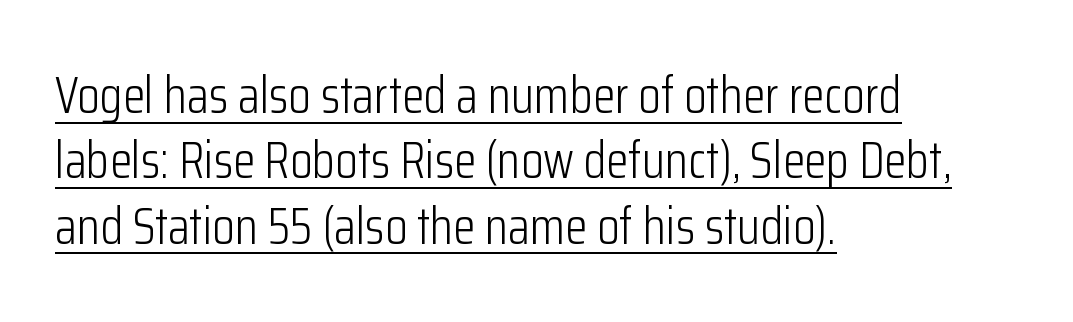
Q: Is the text bold? A: No.
Q: Is the text italic (slanted)? A: No, it is upright.
Q: Is the typeface a serif or a sans-serif typeface? A: Sans-serif.
Q: Is the text underlined? A: Yes.
Q: How is the paragraph aligned? A: Left-aligned.
Q: Is the spacing between letters normal or unusually wide? A: Normal.
Q: Is the spacing between lines tight, normal or loose? A: Normal.
Q: Width (condensed, normal, or wide)? A: Condensed.
Q: Stroke contrast? A: Low.
Q: x-height? A: Medium.
Q: Monospaced? A: No.
